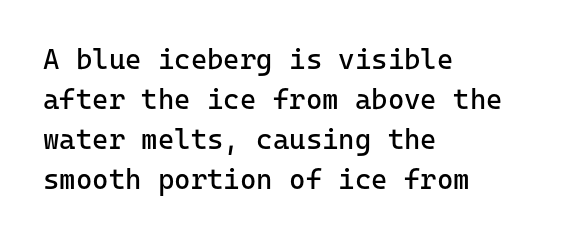
{"serif": "no", "italic": "no", "bold": "no", "weight": "regular", "width": "normal", "stroke_contrast": "low", "x_height": "medium", "underline": "no", "align": "left", "line_spacing": "normal", "line_spacing_ratio": 1.43, "letter_spacing": "normal", "letter_spacing_em": 0.0, "glyph_px": 28}
